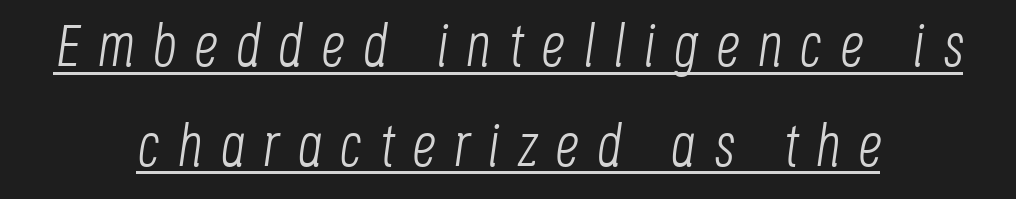
The passage shown is typed in a proportional face where columns would drift. The tracking jumps out immediately: characters are airy and widely separated. Interline gaps are of average width in this sample. These lines stack symmetrically, like a column narrowing and widening about its center. Students, observe the line beneath the letters — that is underlining. Caption: face not bold, strokes unweighted.
